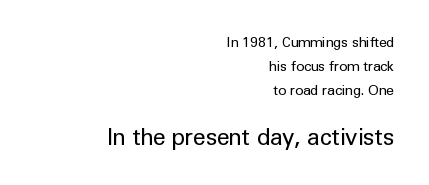
The image shows 23 px text type, upright; set right-aligned, line spacing 1.72x, normal letter spacing, not underlined; the second (bottom) block is 1.64x larger.
